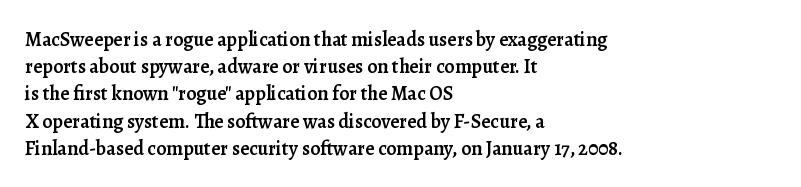
The image shows 20 px text type, upright; set left-aligned, normal line spacing (1.36x), normal letter spacing, not underlined.
